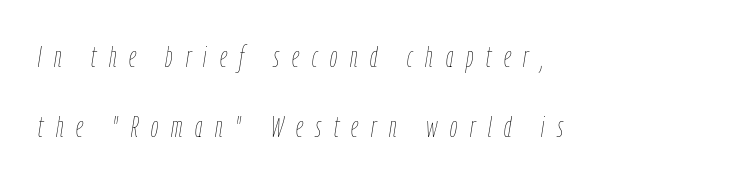
Only glyphs here, with clear space below each row. Tall strokes in this sample are angled rather than plumb. Reading down the block, your eye returns to a fixed left position each line. This sample has the flowing, uneven cadence of proportional lettering.
